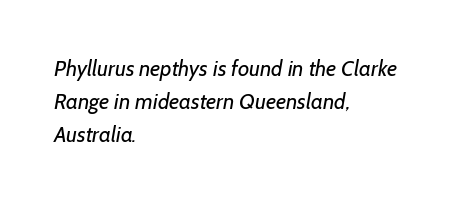
Students, note that the glyphs here touch the page at normal intervals. The lines are quadded left. Weight: not bold — regular or lighter. Vertically, the passage feels balanced, rows spaced as you'd expect. The baseline area is clear.
